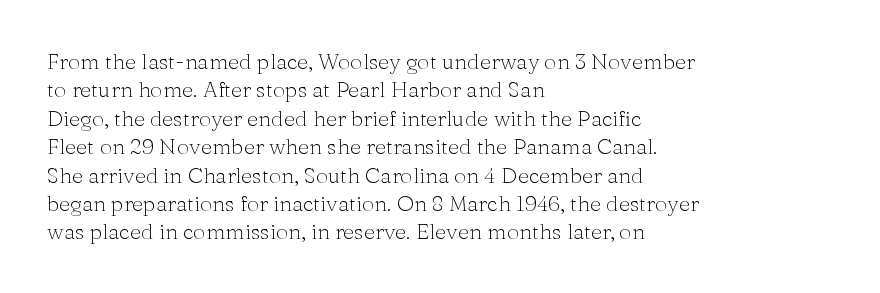
Q: Is the text bold? A: No.
Q: Is the text italic (slanted)? A: No, it is upright.
Q: Is the text underlined? A: No.
Q: How is the paragraph aligned? A: Left-aligned.
Q: Is the spacing between letters normal or unusually wide? A: Normal.
Q: Is the spacing between lines tight, normal or loose? A: Normal.
